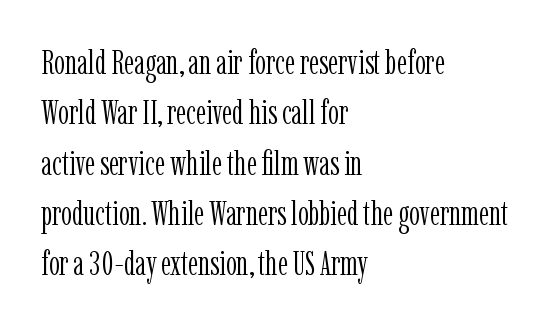
The image shows 34 px light, condensed serif type, upright; set left-aligned, normal line spacing (1.48x), normal letter spacing, not underlined; low stroke contrast and a medium x-height.
